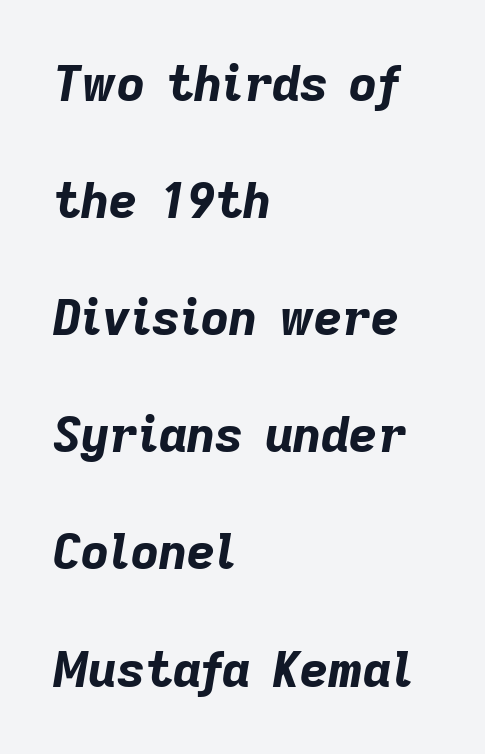
The image shows 49 px bold type, italic (leaning right); set left-aligned, loose line spacing (2.39x), normal letter spacing, not underlined; low stroke contrast and a medium x-height.
